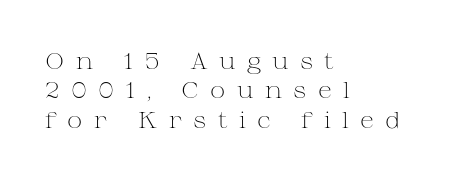
The image shows 23 px text type, upright; set left-aligned, normal line spacing (1.28x), unusually wide letter spacing (+0.49 em), not underlined.
